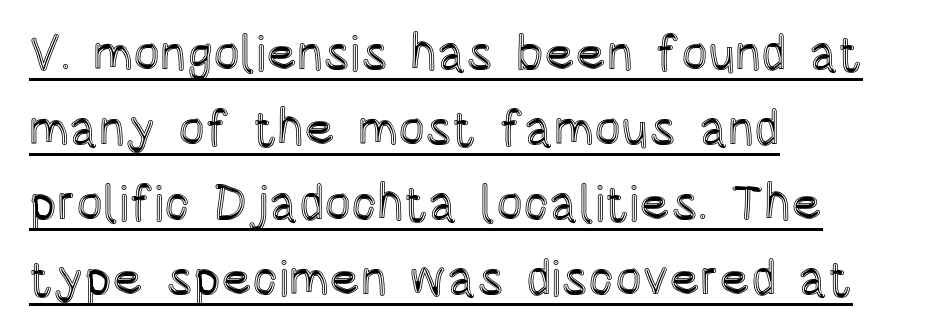
{"italic": "no", "width": "condensed", "x_height": "large", "monospaced": "no", "underline": "yes", "align": "left", "line_spacing": "normal", "line_spacing_ratio": 1.5, "letter_spacing": "normal", "letter_spacing_em": 0.0, "glyph_px": 50}
